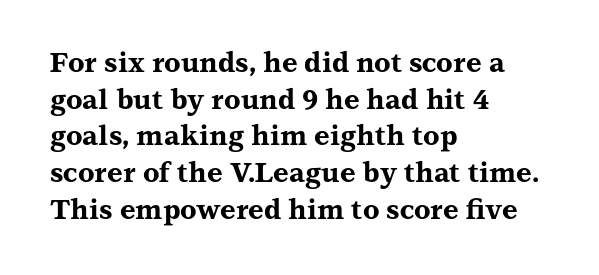
Q: Is the text bold? A: Yes.
Q: Is the text italic (slanted)? A: No, it is upright.
Q: Is the text underlined? A: No.
Q: How is the paragraph aligned? A: Left-aligned.
Q: Is the spacing between letters normal or unusually wide? A: Normal.
Q: Is the spacing between lines tight, normal or loose? A: Normal.
